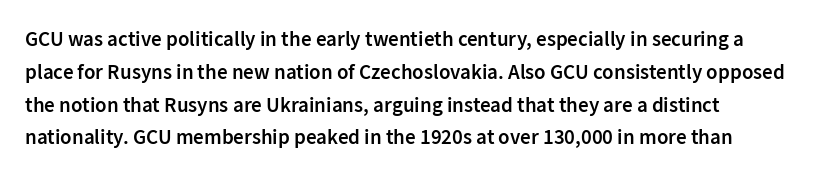
The image shows 21 px text type, upright; set normal line spacing (1.56x), normal letter spacing, not underlined.
